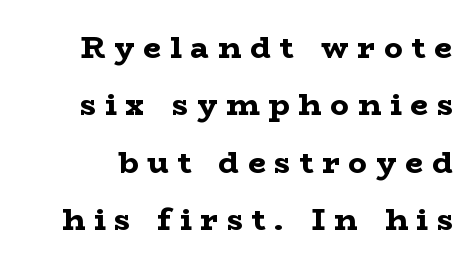
The image shows 31 px bold, wide serif type, upright; set line spacing 1.85x, unusually wide letter spacing (+0.29 em), not underlined; low stroke contrast and a medium x-height.
